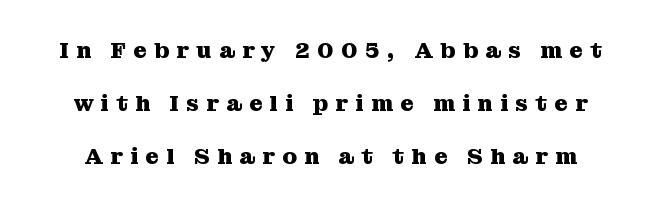
The image shows 23 px bold type, upright; set loose line spacing (2.31x), unusually wide letter spacing (+0.32 em), not underlined.
